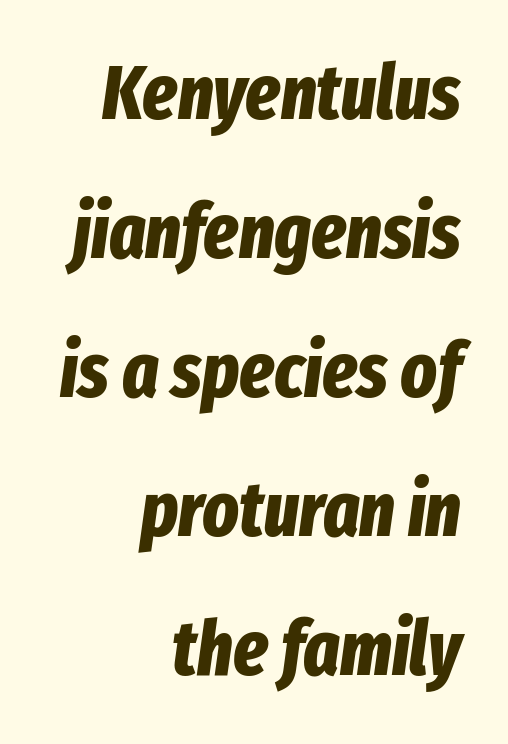
Q: Is the text bold? A: Yes.
Q: Is the text italic (slanted)? A: Yes, it leans right by about 8 degrees.
Q: Is the text underlined? A: No.
Q: How is the paragraph aligned? A: Right-aligned.
Q: Is the spacing between letters normal or unusually wide? A: Normal.
Q: Width (condensed, normal, or wide)? A: Condensed.
Q: Stroke contrast? A: Low.
Q: x-height? A: Medium.
Q: Monospaced? A: No.
